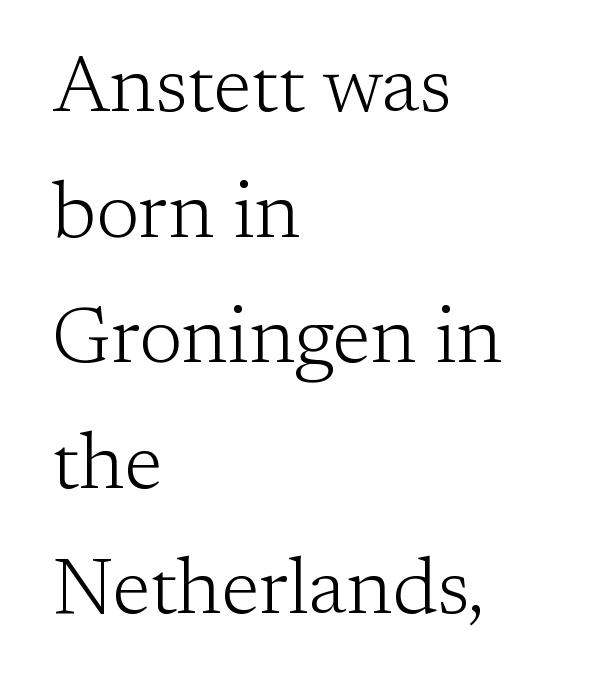
The letters advance in unequal steps, a hallmark of proportional type. These glyphs show unthickened strokes, regular width or finer. This sample uses plain, unmodified letter spacing. In terms of letterform style, serifs are clearly present. This is roman type, the default non-slanted kind.
